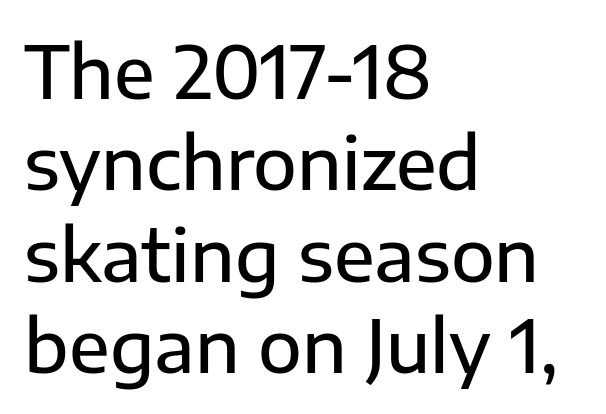
A typesetter would call this leading conventional body-copy spacing. You could not count columns in this text — the font is proportionally spaced. Typeset ragged right — the left edge is the straight one. Bare-footed words on every line.
